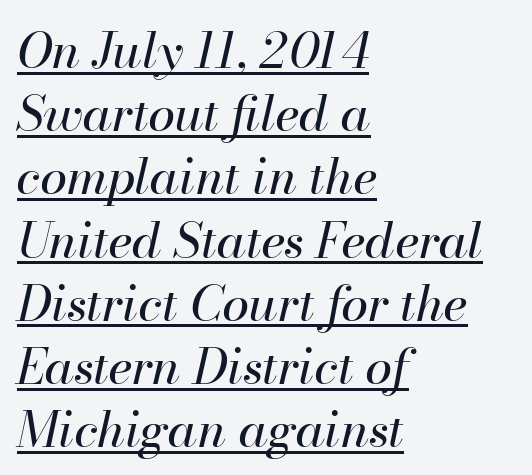
{"italic": "yes", "lean": "right", "slant_degrees": 13, "bold": "no", "weight": "regular", "width": "normal", "stroke_contrast": "high", "x_height": "small", "monospaced": "no", "underline": "yes", "align": "left", "line_spacing": "normal", "line_spacing_ratio": 1.29, "letter_spacing": "normal", "letter_spacing_em": 0.0, "glyph_px": 49}
